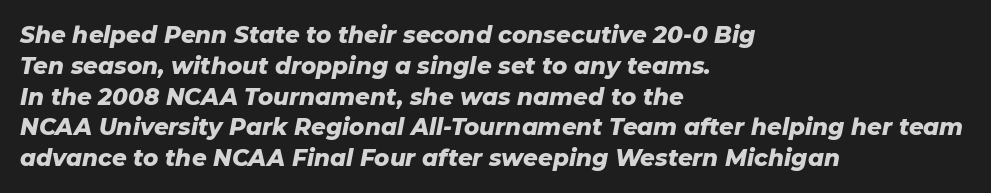
{"italic": "yes", "lean": "right", "slant_degrees": 11, "bold": "yes", "underline": "no", "align": "left", "line_spacing": "normal", "line_spacing_ratio": 1.34, "letter_spacing": "normal", "letter_spacing_em": 0.0, "glyph_px": 23}
